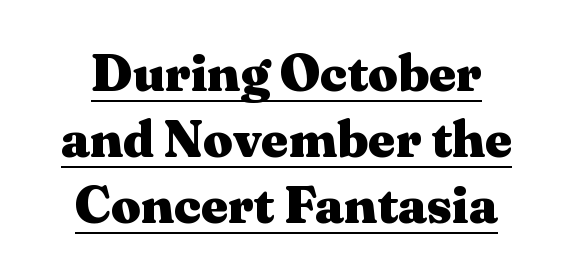
Q: Is the text bold? A: Yes.
Q: Is the text italic (slanted)? A: No, it is upright.
Q: Is the typeface a serif or a sans-serif typeface? A: Serif.
Q: Is the text underlined? A: Yes.
Q: Is the spacing between letters normal or unusually wide? A: Normal.
Q: Is the spacing between lines tight, normal or loose? A: Normal.
Q: Width (condensed, normal, or wide)? A: Wide.
Q: Stroke contrast? A: Medium.
Q: x-height? A: Medium.
Q: Monospaced? A: No.
